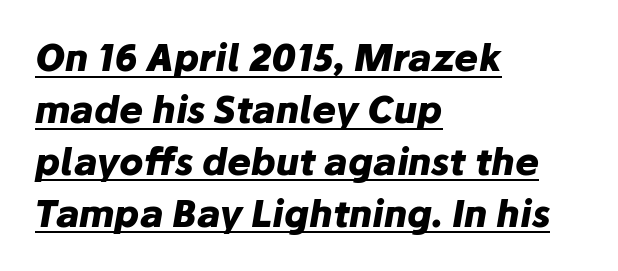
The image shows 36 px heavy type, italic (leaning right); set left-aligned, normal line spacing (1.44x), normal letter spacing, underlined; low stroke contrast and a medium x-height.
